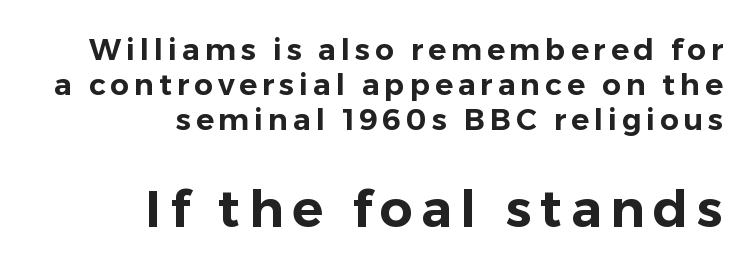
The image shows 52 px sans-serif type, upright; set right-aligned, line spacing 1.16x, not underlined; the second (bottom) block is 1.73x larger; low stroke contrast and a medium x-height.
